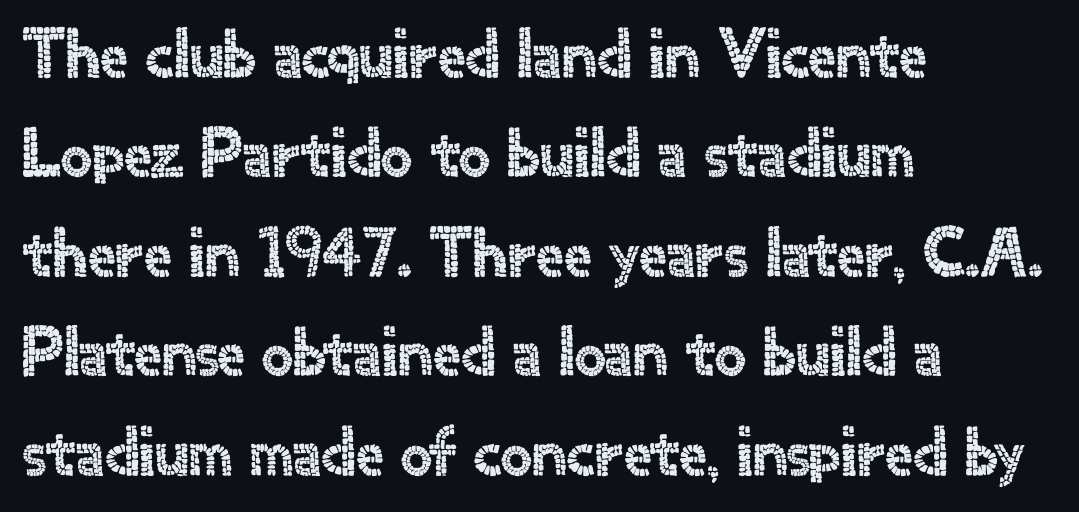
{"serif": "no", "italic": "no", "width": "normal", "x_height": "small", "monospaced": "no", "underline": "no", "align": "left", "line_spacing": "normal", "line_spacing_ratio": 1.42, "letter_spacing": "normal", "letter_spacing_em": 0.0, "glyph_px": 70}
